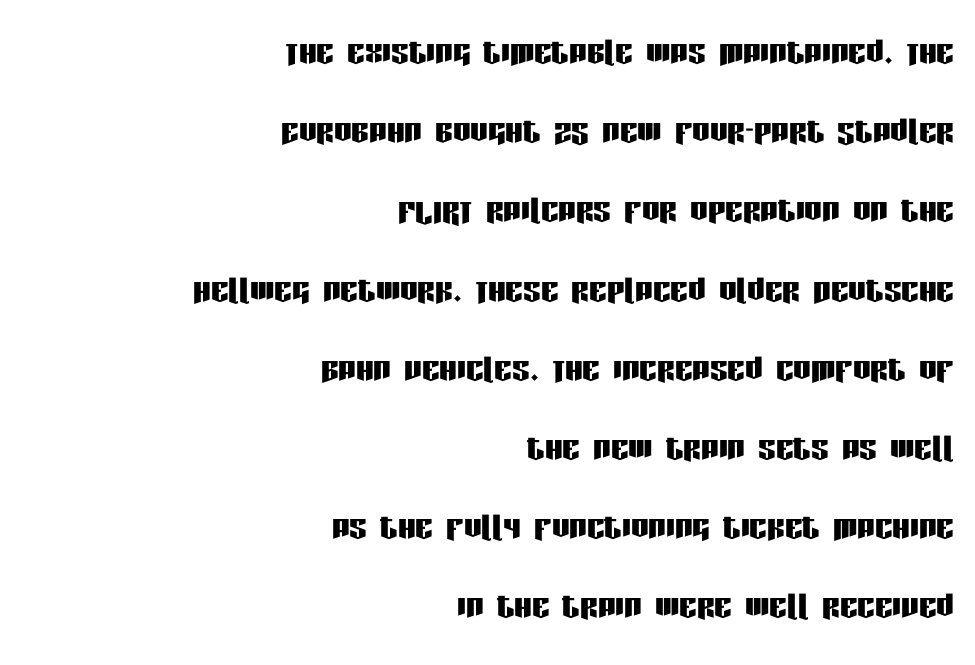
{"serif": "no", "italic": "no", "width": "condensed", "stroke_contrast": "low", "x_height": "large", "monospaced": "no", "underline": "no", "align": "right", "line_spacing_ratio": 1.8, "letter_spacing": "normal", "letter_spacing_em": 0.0, "glyph_px": 44}
